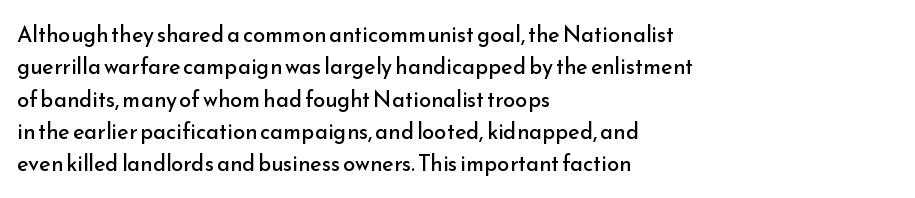
The image shows 22 px text type, upright; set left-aligned, normal line spacing (1.47x), normal letter spacing, not underlined.
